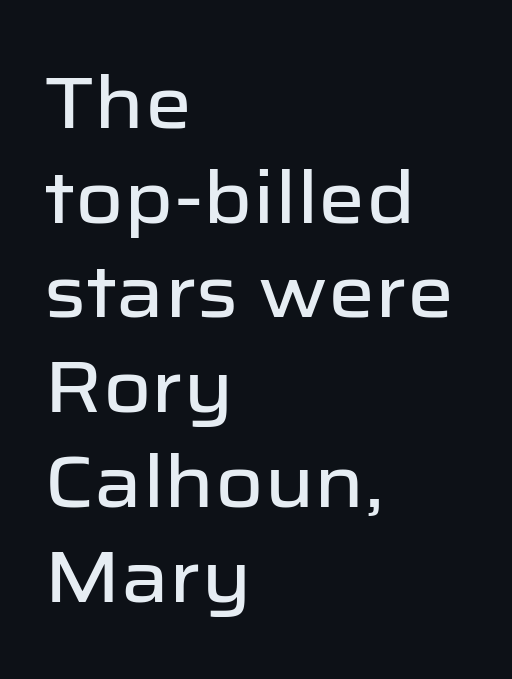
The image shows 74 px sans-serif type, upright; set left-aligned, normal line spacing (1.28x), normal letter spacing, not underlined; low stroke contrast and a medium x-height.
